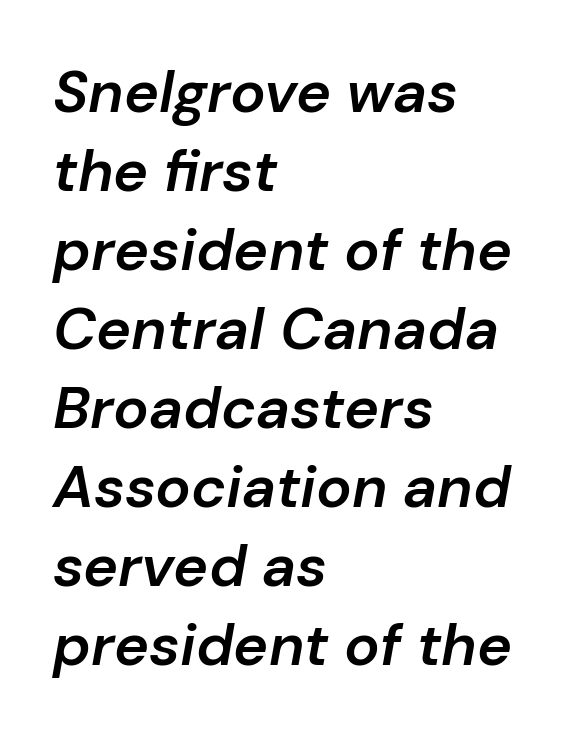
Descenders hang freely into open space. One glance says typical: line gaps are just what's usual. The line texture is even and compact thanks to regular tracking. The glyphs have the mass of a demibold cut, below bold. The lines in this sample share a left origin and differ only in where they stop. This sample has the flowing, uneven cadence of proportional lettering.
